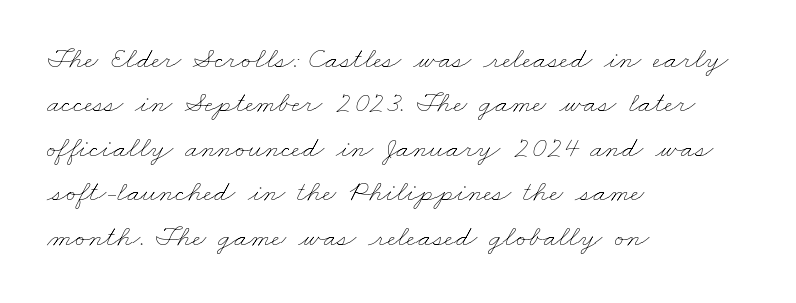
{"bold": "no", "weight": "thin", "width": "wide", "stroke_contrast": "low", "x_height": "small", "monospaced": "no", "underline": "no", "align": "left", "line_spacing": "normal", "line_spacing_ratio": 1.48, "letter_spacing": "normal", "letter_spacing_em": 0.0, "glyph_px": 30}
